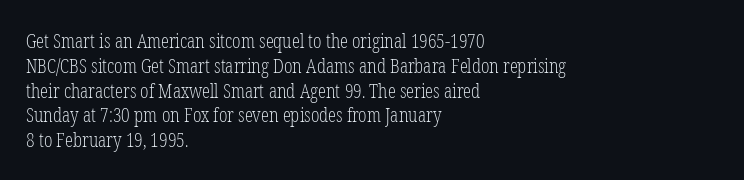
The image shows 20 px text type, upright; set left-aligned, line spacing 1.24x, normal letter spacing, not underlined.
